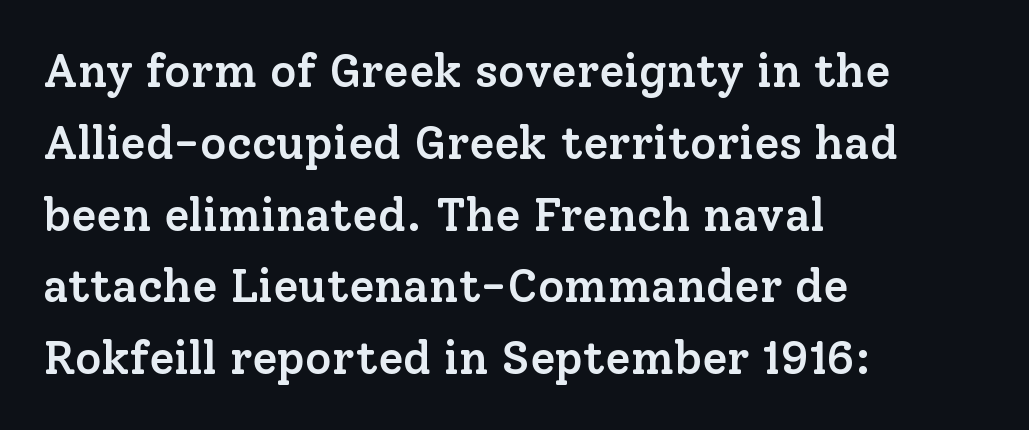
{"serif": "yes", "italic": "no", "bold": "semi", "weight": "semibold", "width": "normal", "stroke_contrast": "low", "x_height": "medium", "monospaced": "no", "underline": "no", "align": "left", "line_spacing": "normal", "line_spacing_ratio": 1.56, "letter_spacing": "normal", "letter_spacing_em": 0.0, "glyph_px": 46}
